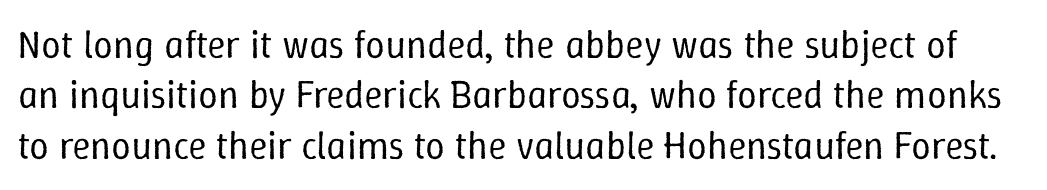
This is not heavy type; no bold has been used. Default kerning and tracking; the words read as compact shapes. The specimen reads as upright at a glance. Descender tails drop into unmarked territory. This sample has the flowing, uneven cadence of proportional lettering. Leading: standard.
